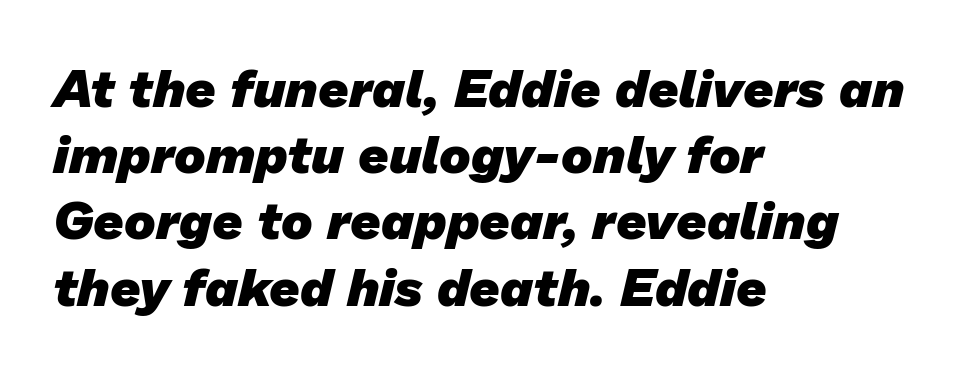
{"serif": "no", "bold": "yes", "weight": "heavy", "width": "normal", "stroke_contrast": "low", "x_height": "medium", "monospaced": "no", "underline": "no", "align": "left", "line_spacing": "normal", "line_spacing_ratio": 1.25, "letter_spacing": "normal", "letter_spacing_em": 0.0, "glyph_px": 53}
